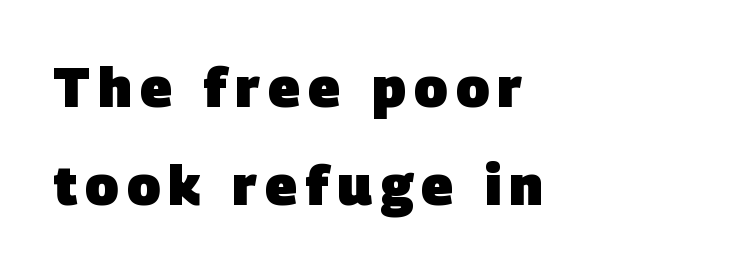
{"serif": "no", "bold": "yes", "weight": "heavy", "width": "normal", "stroke_contrast": "low", "x_height": "large", "monospaced": "no", "underline": "no", "align": "left", "line_spacing_ratio": 1.79, "glyph_px": 55}
